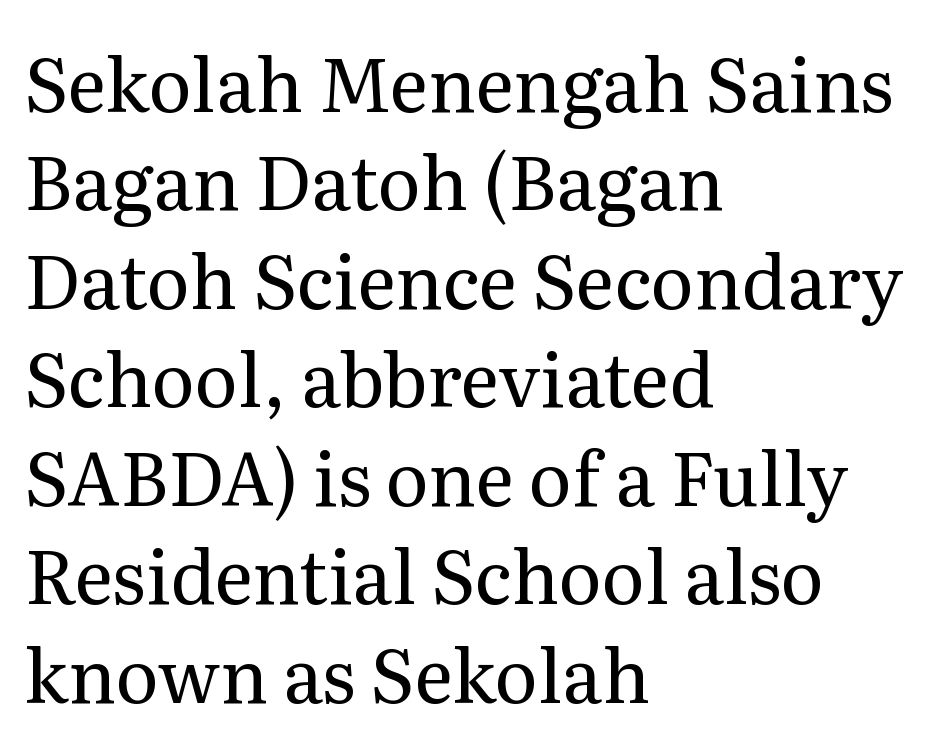
The image shows 74 px regular-weight serif type, upright; set left-aligned, normal line spacing (1.33x), normal letter spacing, not underlined; medium stroke contrast and a medium x-height.
